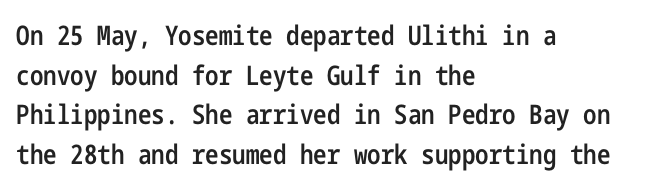
Q: Is the text bold? A: Semi-bold.
Q: Is the text italic (slanted)? A: No, it is upright.
Q: Is the text underlined? A: No.
Q: How is the paragraph aligned? A: Left-aligned.
Q: Is the spacing between letters normal or unusually wide? A: Normal.
Q: Is the spacing between lines tight, normal or loose? A: Normal.
